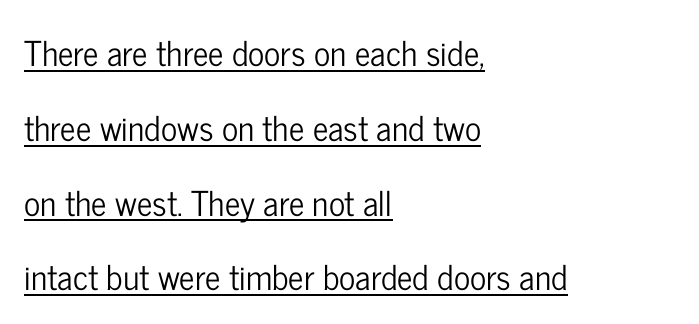
Compared with undecorated copy, this sample adds a rule below the words. Each letter keeps its own natural width here, so spacing adapts to shape. The specimen reads as upright at a glance. The characters display no serif detailing; their extremities are plain. Leading is clearly above the norm, producing a sparse column. Each line starts at the same left margin while the right side varies.
